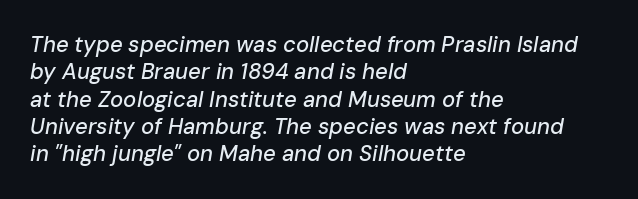
Q: Is the text italic (slanted)? A: Yes, it leans right by about 10 degrees.
Q: Is the text underlined? A: No.
Q: How is the paragraph aligned? A: Left-aligned.
Q: Is the spacing between letters normal or unusually wide? A: Normal.
